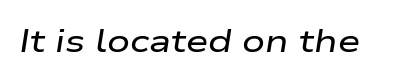
The image shows 32 px wide type, italic (leaning right); set normal letter spacing, not underlined; low stroke contrast and a medium x-height.
